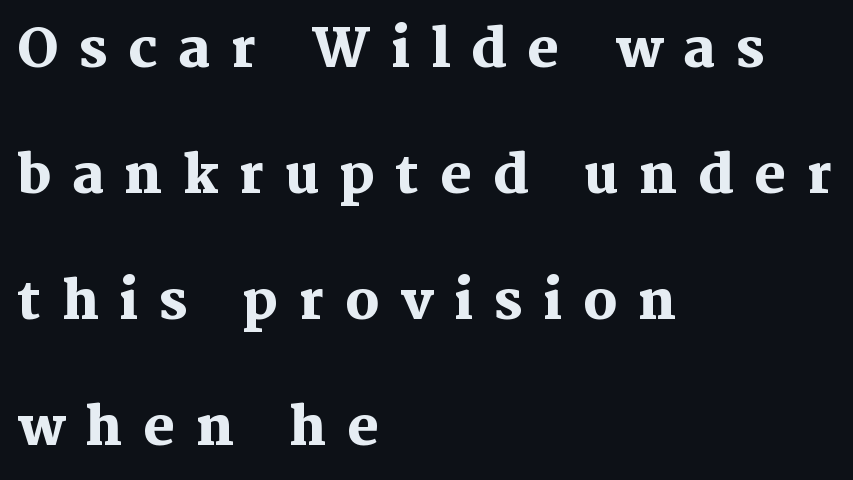
Q: Is the text bold? A: Yes.
Q: Is the text italic (slanted)? A: No, it is upright.
Q: Is the typeface a serif or a sans-serif typeface? A: Serif.
Q: Is the text underlined? A: No.
Q: How is the paragraph aligned? A: Left-aligned.
Q: Is the spacing between letters normal or unusually wide? A: Unusually wide.
Q: Is the spacing between lines tight, normal or loose? A: Loose.
Q: Width (condensed, normal, or wide)? A: Normal.
Q: Stroke contrast? A: Medium.
Q: x-height? A: Medium.
Q: Monospaced? A: No.
